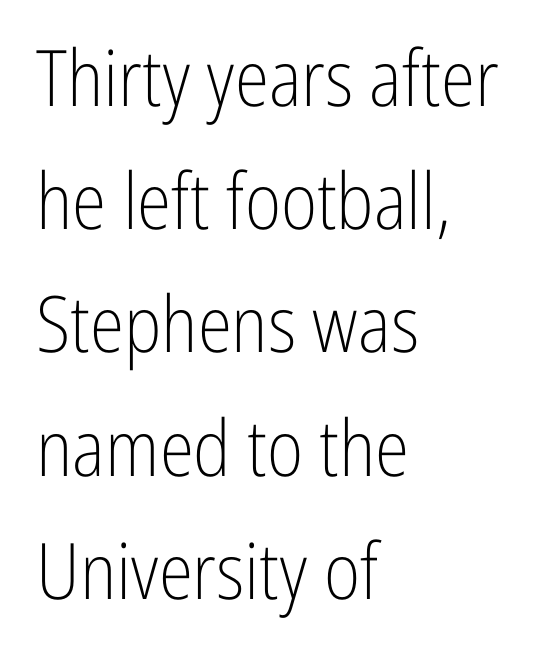
{"serif": "no", "italic": "no", "bold": "no", "weight": "light", "width": "condensed", "stroke_contrast": "low", "x_height": "medium", "monospaced": "no", "underline": "no", "align": "left", "line_spacing": "normal", "line_spacing_ratio": 1.58, "letter_spacing": "normal", "letter_spacing_em": 0.0, "glyph_px": 78}
